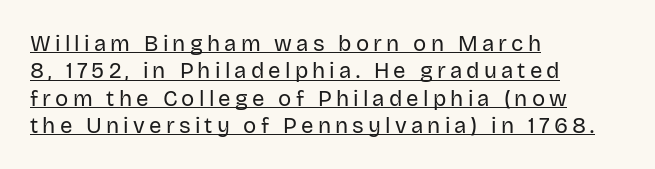
{"italic": "no", "bold": "no", "underline": "yes", "align": "left", "line_spacing_ratio": 1.24, "glyph_px": 22}
